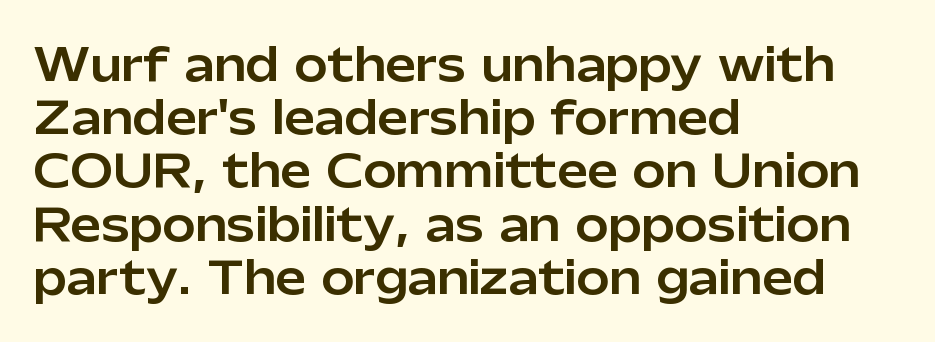
The image shows 44 px sans-serif type, upright; set left-aligned, line spacing 1.21x, normal letter spacing, not underlined; low stroke contrast and a medium x-height.
